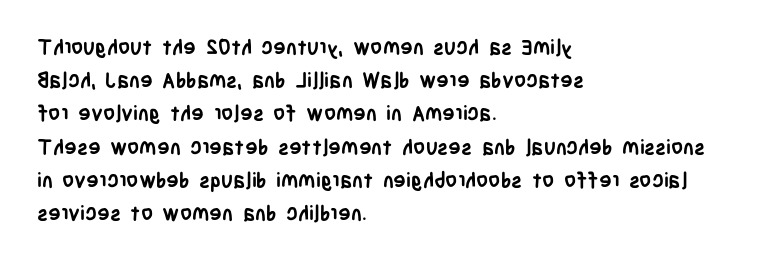
{"italic": "no", "bold": "yes", "underline": "no", "align": "left", "line_spacing": "normal", "line_spacing_ratio": 1.58, "letter_spacing": "normal", "letter_spacing_em": 0.0, "glyph_px": 21}
